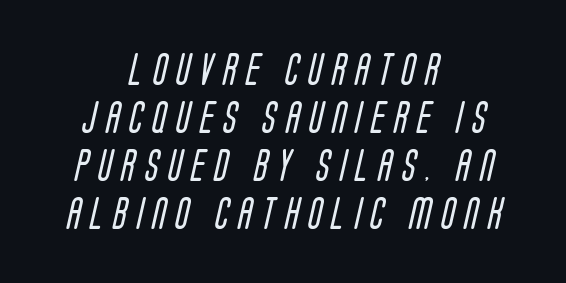
This sample uses expanded letter spacing, leaving extra air between glyphs. Stroke terminals: plain, sans-serif. Counters stay open thanks to moderate or lighter strokes. The space directly below the letters is spotless.
